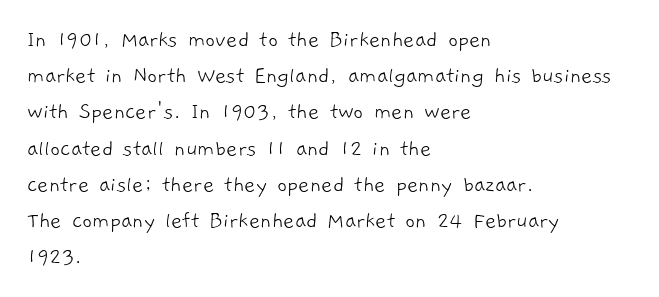
The image shows 24 px text type; set left-aligned, normal line spacing (1.51x), normal letter spacing, not underlined.
